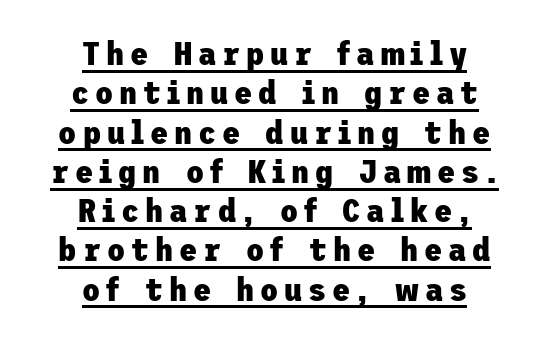
Its strokes are broad and dark, the hallmark of bold type. This sample is center-justified, so both line endings float freely. Italic? Not at all — the glyphs are vertical. Beneath each row of characters lies a ruled line.
